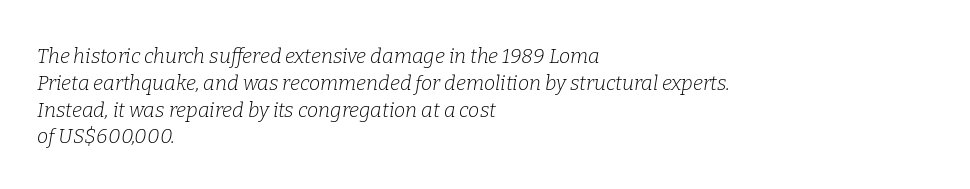
Q: Is the text bold? A: No.
Q: Is the text italic (slanted)? A: Yes, it leans right by about 9 degrees.
Q: Is the text underlined? A: No.
Q: How is the paragraph aligned? A: Left-aligned.
Q: Is the spacing between letters normal or unusually wide? A: Normal.
Q: Is the spacing between lines tight, normal or loose? A: Normal.
